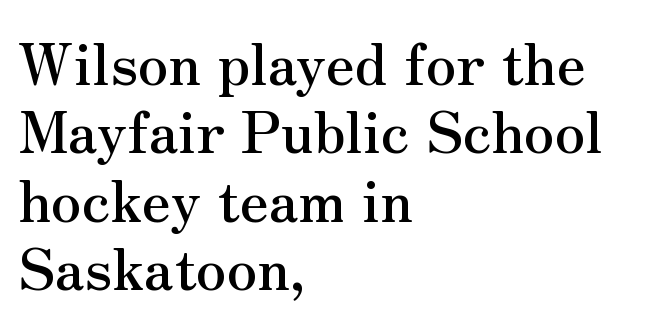
The image shows 57 px serif type, upright; set left-aligned, line spacing 1.2x, normal letter spacing, not underlined; medium stroke contrast and a small x-height.
